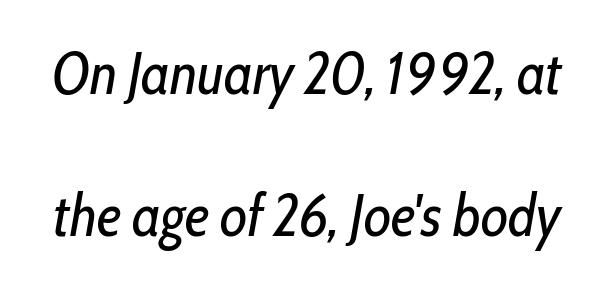
Q: Is the text bold? A: No.
Q: Is the text italic (slanted)? A: Yes, it leans right by about 10 degrees.
Q: Is the text underlined? A: No.
Q: Is the spacing between letters normal or unusually wide? A: Normal.
Q: Is the spacing between lines tight, normal or loose? A: Loose.
Q: Width (condensed, normal, or wide)? A: Condensed.
Q: Stroke contrast? A: Low.
Q: x-height? A: Medium.
Q: Monospaced? A: No.
